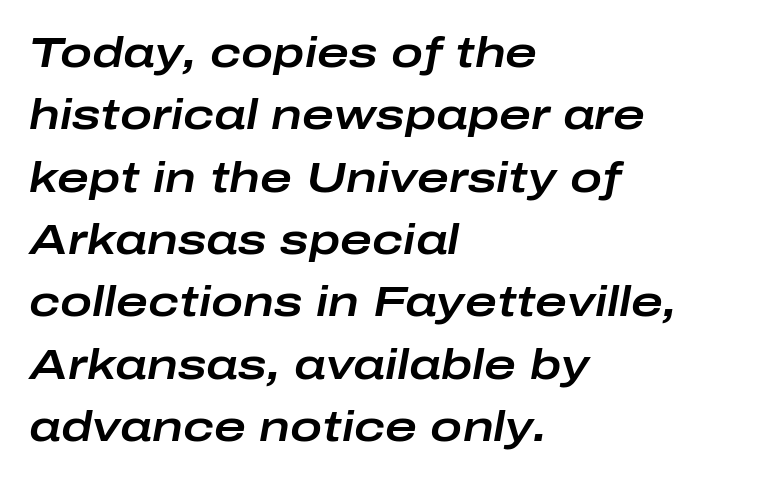
The image shows 43 px wide type, italic (leaning right); set left-aligned, normal line spacing (1.45x), normal letter spacing, not underlined; low stroke contrast and a medium x-height.
